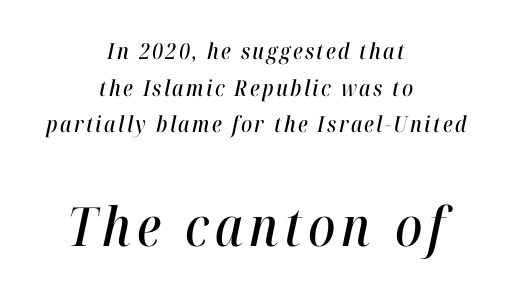
{"italic": "yes", "lean": "right", "slant_degrees": 12, "width": "condensed", "stroke_contrast": "high", "x_height": "medium", "monospaced": "no", "underline": "no", "align": "center", "line_spacing": "normal", "line_spacing_ratio": 1.66, "larger_block": "second", "size_ratio": 2.45, "glyph_px": 54}
